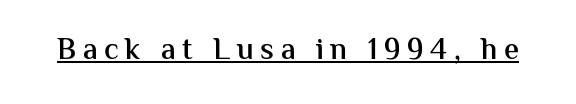
Ordinary non-slanted type is in use. These words are printed semibold, heavier than regular yet not bold. This rendering widens character spacing well past its baseline value. This sample has the flowing, uneven cadence of proportional lettering.
